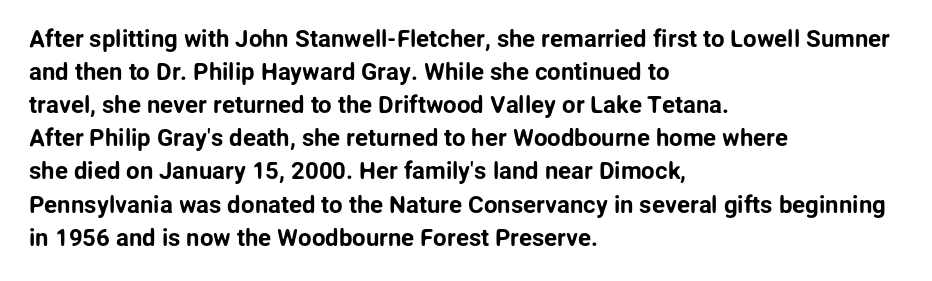
The image shows 24 px text type, upright; set left-aligned, normal line spacing (1.38x), normal letter spacing, not underlined.
